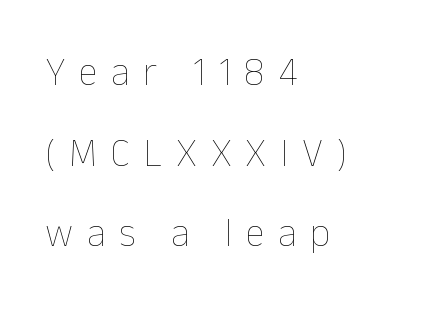
{"italic": "no", "bold": "no", "weight": "thin", "width": "normal", "stroke_contrast": "low", "x_height": "medium", "monospaced": "no", "underline": "no", "align": "left", "line_spacing": "loose", "line_spacing_ratio": 2.07, "letter_spacing": "wide", "letter_spacing_em": 0.35, "glyph_px": 39}
